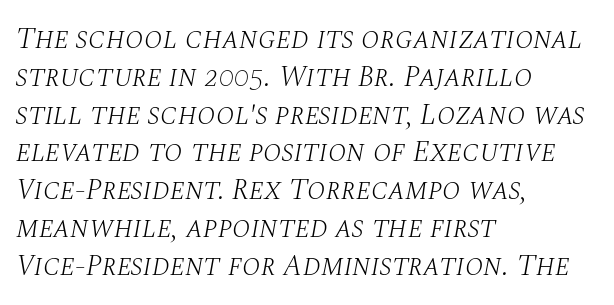
Q: Is the text bold? A: No.
Q: Is the text italic (slanted)? A: Yes, it leans right by about 10 degrees.
Q: Is the typeface a serif or a sans-serif typeface? A: Serif.
Q: Is the text underlined? A: No.
Q: How is the paragraph aligned? A: Left-aligned.
Q: Is the spacing between letters normal or unusually wide? A: Normal.
Q: Is the spacing between lines tight, normal or loose? A: Normal.
Q: Width (condensed, normal, or wide)? A: Normal.
Q: Stroke contrast? A: Medium.
Q: x-height? A: Large.
Q: Monospaced? A: No.
